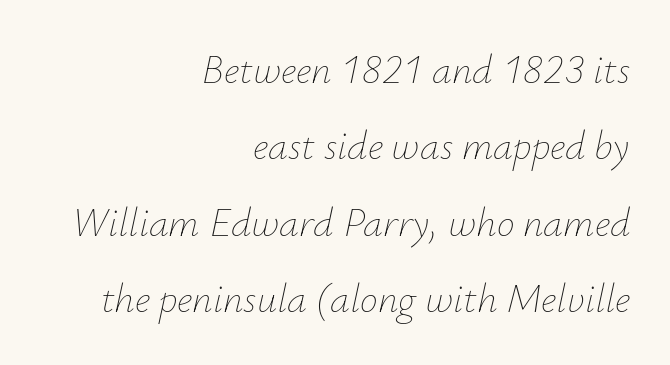
Varying glyph widths throughout — classic text-font behaviour. Is the letter spacing exaggerated? No — it looks like the ordinary default. Decoration check: the copy has no underline. This is oblique type, the kind used for emphasis or titles.
